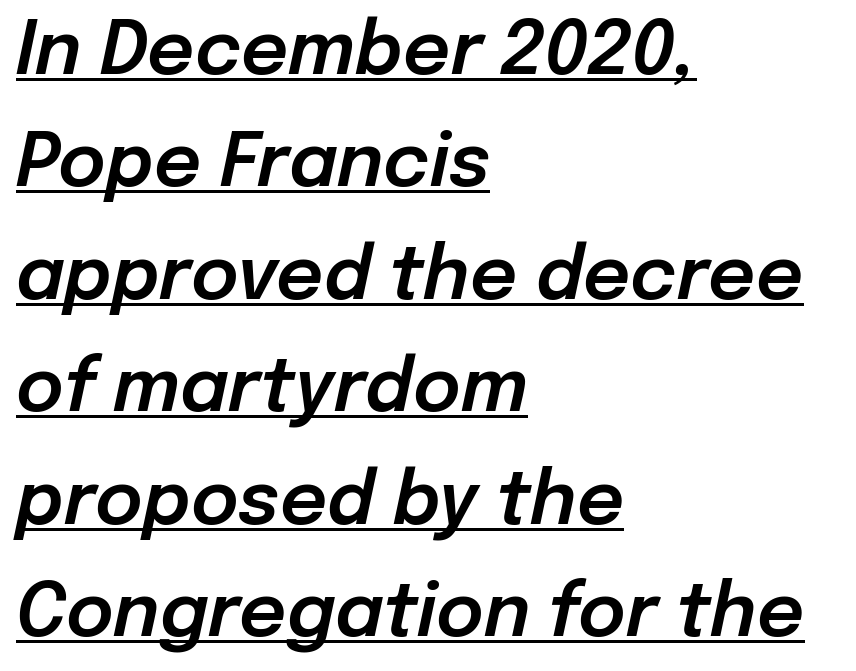
This sample uses plain, unmodified letter spacing. Every character sits at an angle, as italics do. Proportional: the letters do not fall into vertical columns. The specimen includes a rule beneath the text block's lines.
